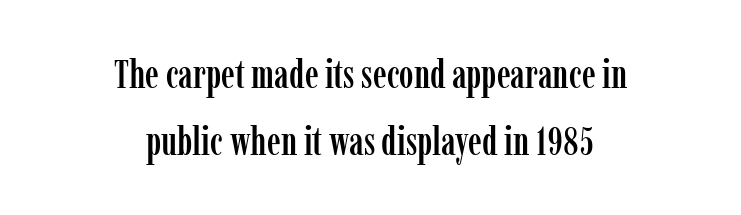
The image shows 39 px condensed serif type, upright; set centered, line spacing 1.71x, normal letter spacing, not underlined; low stroke contrast and a medium x-height.
